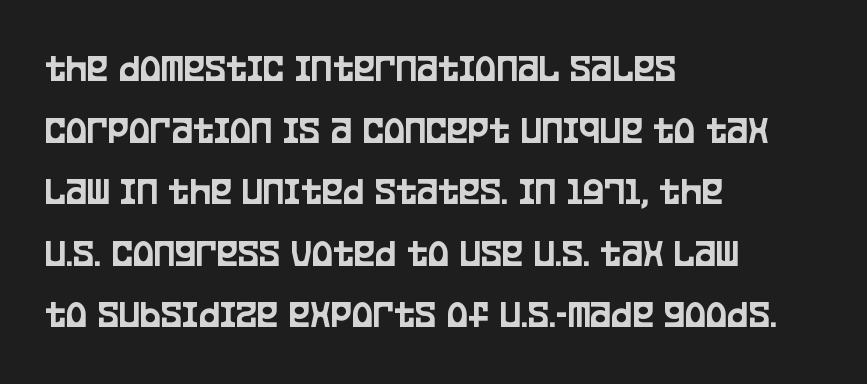
The image shows 40 px condensed sans-serif type, upright; set left-aligned, normal line spacing (1.54x), normal letter spacing, not underlined; low stroke contrast and a large x-height.
